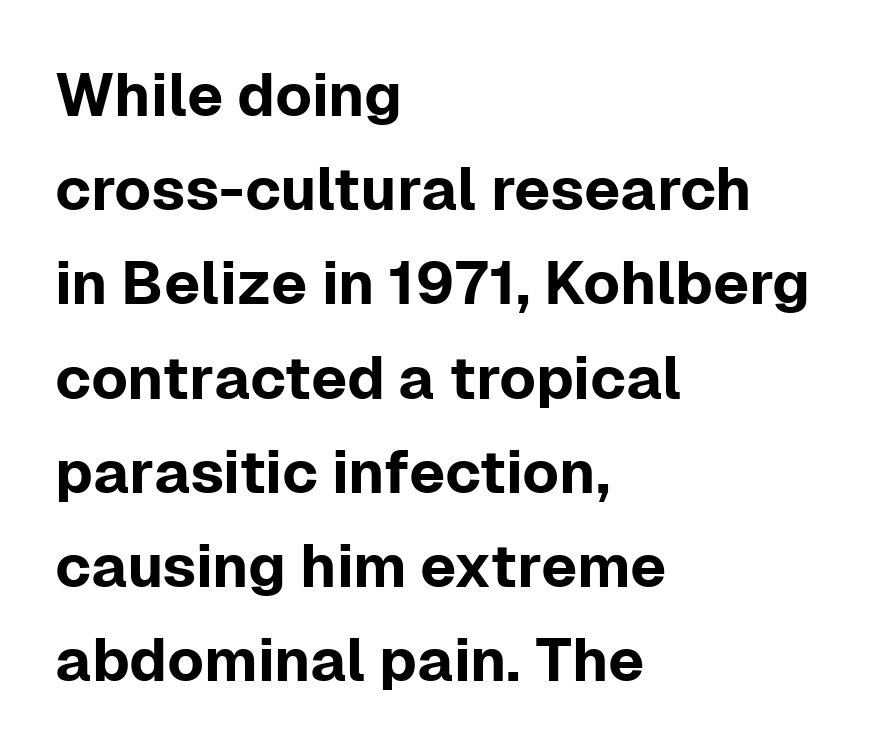
Q: Is the text italic (slanted)? A: No, it is upright.
Q: Is the typeface a serif or a sans-serif typeface? A: Sans-serif.
Q: Is the text underlined? A: No.
Q: How is the paragraph aligned? A: Left-aligned.
Q: Is the spacing between letters normal or unusually wide? A: Normal.
Q: Is the spacing between lines tight, normal or loose? A: Normal.
Q: Width (condensed, normal, or wide)? A: Normal.
Q: Stroke contrast? A: Low.
Q: x-height? A: Medium.
Q: Monospaced? A: No.
